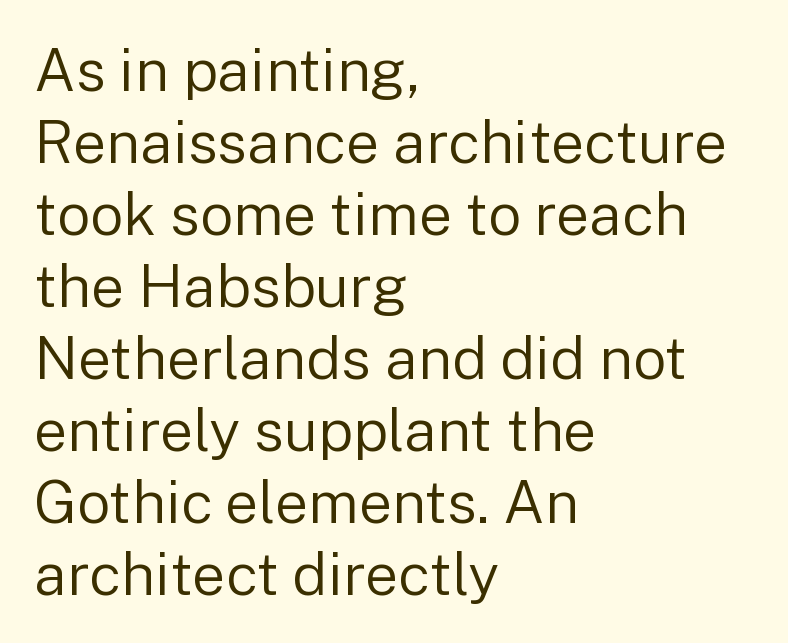
Nobody touched the tracking dial on this one. No extra ink here — the face is not bold. Does the type have serifs? No, each stem ends abruptly. Is there any slant? The stems are plumb.
